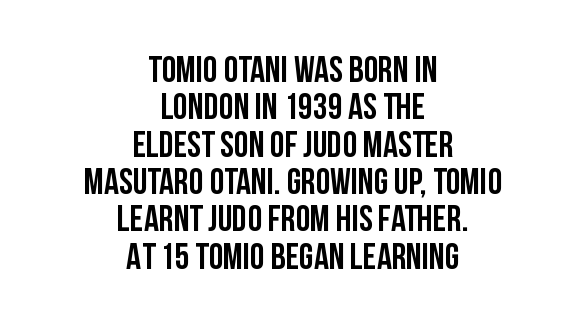
{"serif": "no", "italic": "no", "width": "condensed", "stroke_contrast": "low", "x_height": "large", "monospaced": "no", "underline": "no", "align": "center", "line_spacing": "tight", "line_spacing_ratio": 1.01, "letter_spacing": "normal", "letter_spacing_em": 0.0, "glyph_px": 37}
